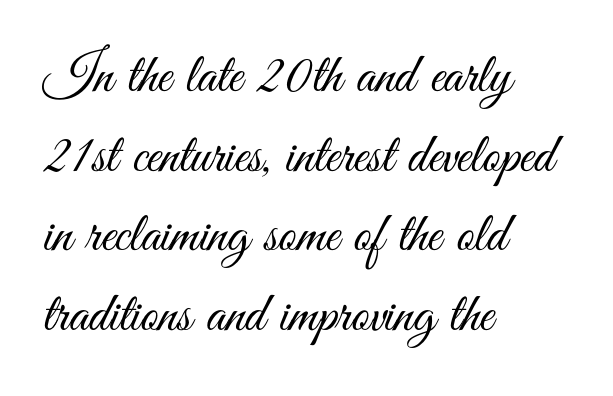
Q: Is the text bold? A: No.
Q: Is the text italic (slanted)? A: Yes.
Q: Is the typeface a serif or a sans-serif typeface? A: Sans-serif.
Q: Is the text underlined? A: No.
Q: How is the paragraph aligned? A: Left-aligned.
Q: Is the spacing between letters normal or unusually wide? A: Normal.
Q: Is the spacing between lines tight, normal or loose? A: Normal.
Q: Width (condensed, normal, or wide)? A: Condensed.
Q: Stroke contrast? A: Medium.
Q: x-height? A: Small.
Q: Monospaced? A: No.
